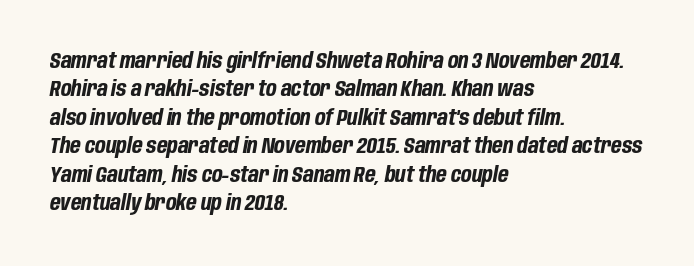
Q: Is the text bold? A: Yes.
Q: Is the text italic (slanted)? A: Yes, it leans right by about 10 degrees.
Q: Is the text underlined? A: No.
Q: How is the paragraph aligned? A: Left-aligned.
Q: Is the spacing between letters normal or unusually wide? A: Normal.
Q: Is the spacing between lines tight, normal or loose? A: Normal.
